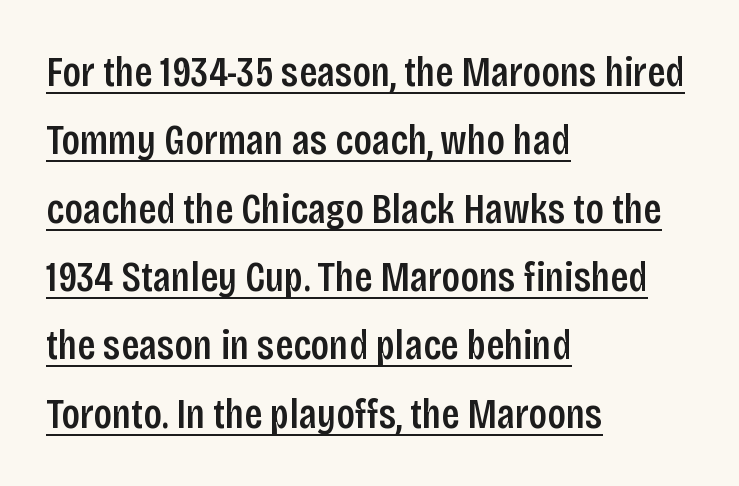
Spacing verdict: proportional, widths tailored to each character. Examine the stroke ends and you'll find no serifs. The type sits square on the baseline with zero lean. In designer terms, the underline attribute is active on this setting.
